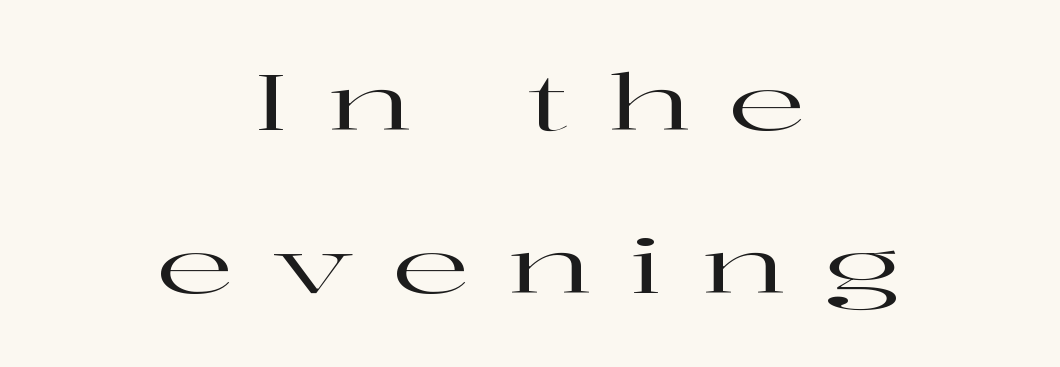
{"serif": "yes", "italic": "no", "width": "wide", "stroke_contrast": "high", "x_height": "medium", "monospaced": "no", "underline": "no", "align": "center", "line_spacing": "loose", "line_spacing_ratio": 2.12, "letter_spacing": "wide", "letter_spacing_em": 0.48, "glyph_px": 77}
